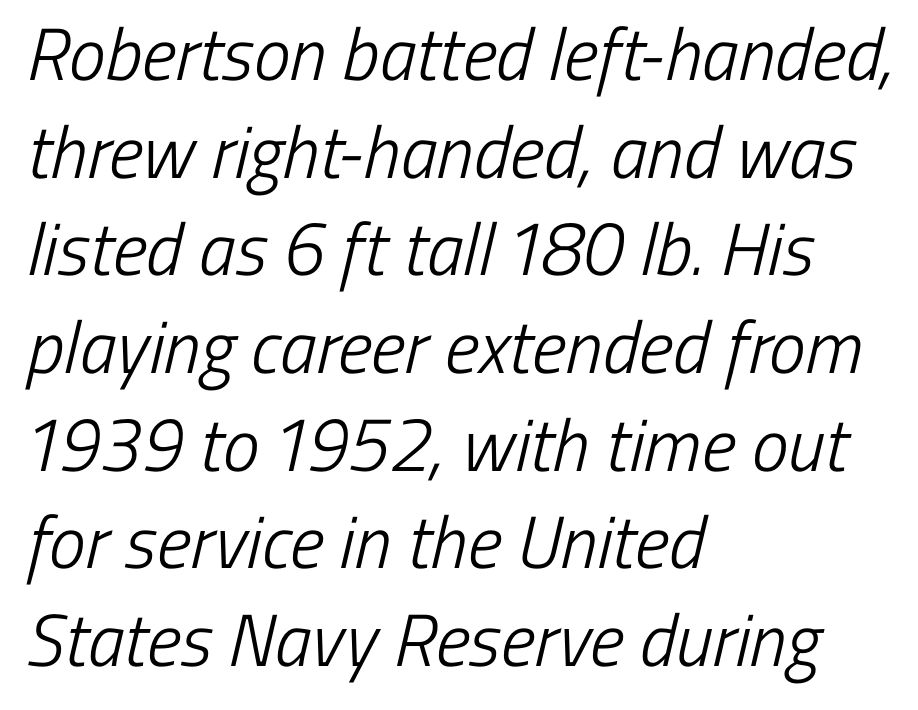
Q: Is the text bold? A: No.
Q: Is the typeface a serif or a sans-serif typeface? A: Sans-serif.
Q: Is the text underlined? A: No.
Q: How is the paragraph aligned? A: Left-aligned.
Q: Is the spacing between letters normal or unusually wide? A: Normal.
Q: Is the spacing between lines tight, normal or loose? A: Normal.
Q: Width (condensed, normal, or wide)? A: Condensed.
Q: Stroke contrast? A: Low.
Q: x-height? A: Medium.
Q: Monospaced? A: No.
